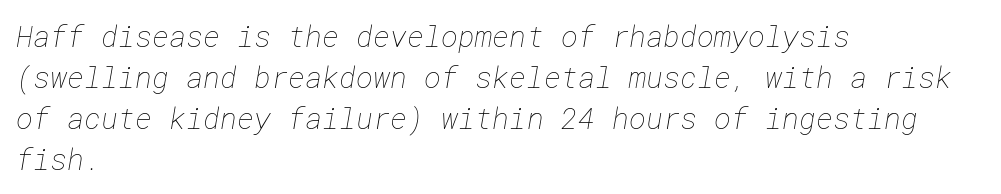
The image shows 29 px thin type; set left-aligned, normal line spacing (1.41x), normal letter spacing, not underlined; low stroke contrast and a medium x-height.
